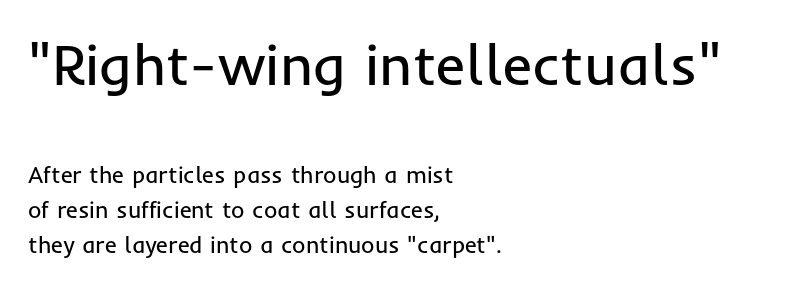
{"serif": "no", "italic": "no", "bold": "no", "weight": "regular", "width": "normal", "stroke_contrast": "low", "x_height": "medium", "monospaced": "no", "underline": "no", "align": "left", "line_spacing": "normal", "line_spacing_ratio": 1.52, "letter_spacing": "normal", "letter_spacing_em": 0.0, "larger_block": "first", "size_ratio": 2.48, "glyph_px": 57}
